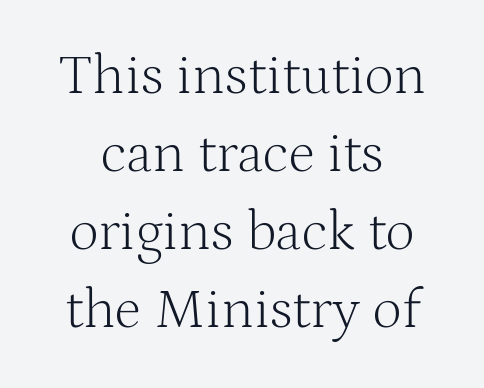
Stems and bowls with no extra thickness — not bold. The letters advance in unequal steps, a hallmark of proportional type. Plain, unruled lines of type. Neither beginnings nor endings align; midpoints do.
